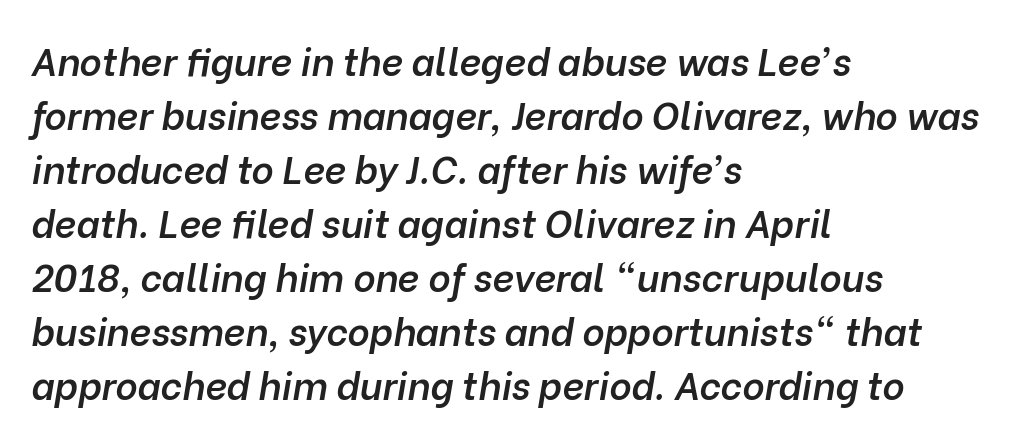
The image shows 38 px semibold type, italic (leaning right); set left-aligned, normal line spacing (1.42x), normal letter spacing, not underlined; low stroke contrast and a medium x-height.
